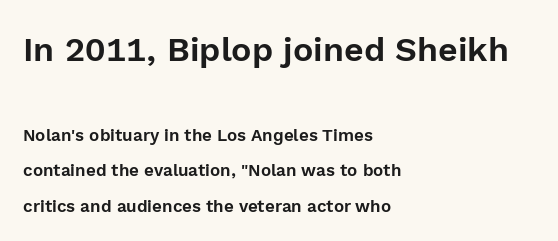
Q: Is the text italic (slanted)? A: No, it is upright.
Q: Is the typeface a serif or a sans-serif typeface? A: Sans-serif.
Q: Is the text underlined? A: No.
Q: How is the paragraph aligned? A: Left-aligned.
Q: Is the spacing between letters normal or unusually wide? A: Normal.
Q: Is the spacing between lines tight, normal or loose? A: Loose.
Q: Which block of text is set in a larger size, the first (top) or the second (bottom)? A: The first (top) one.
Q: Width (condensed, normal, or wide)? A: Normal.
Q: x-height? A: Medium.
Q: Monospaced? A: No.
